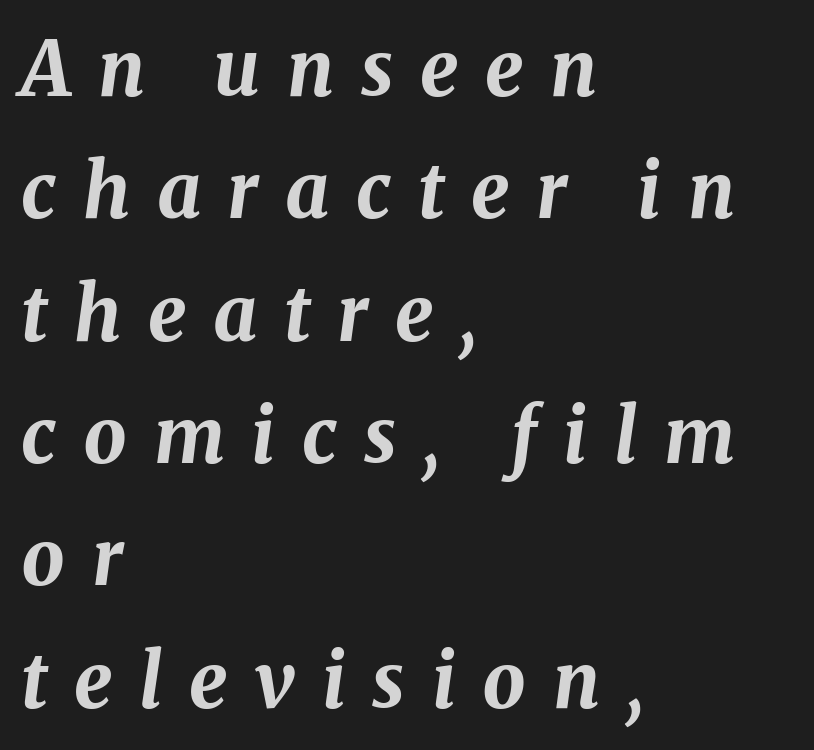
{"italic": "yes", "lean": "right", "slant_degrees": 8, "bold": "yes", "weight": "bold", "width": "normal", "stroke_contrast": "medium", "x_height": "medium", "monospaced": "no", "underline": "no", "align": "left", "line_spacing": "normal", "line_spacing_ratio": 1.61, "letter_spacing": "wide", "letter_spacing_em": 0.35, "glyph_px": 76}
